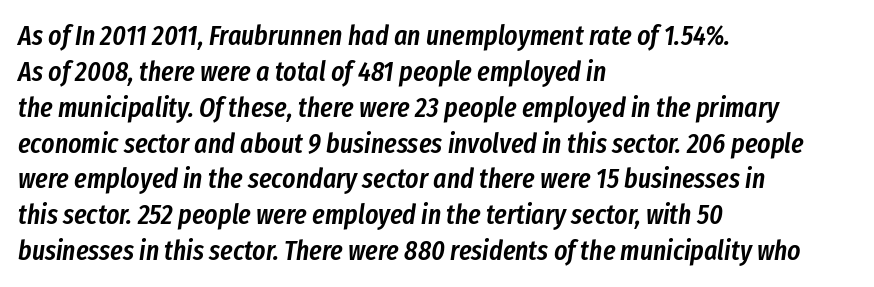
The passage is arranged the way most books set body copy — flush left. Underlining? Definitely not there. The line-height multiplier appears to be the usual default. Here the glyphs are tracked normally, forming tight word shapes. The passage shown is typed in a proportional face where columns would drift.
